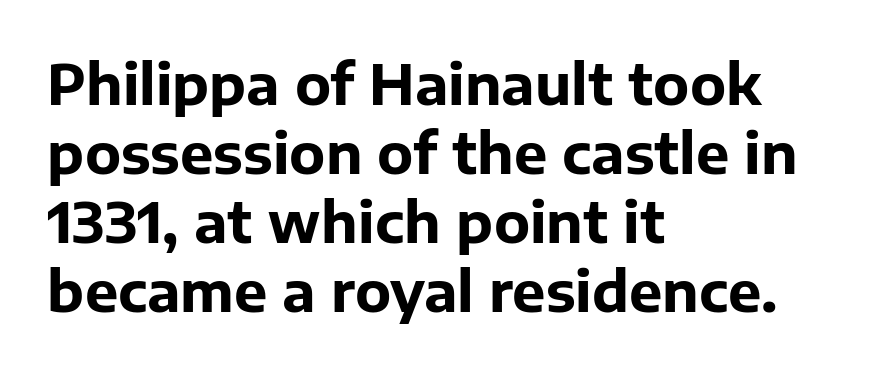
Emphasis by weight is at full strength: bold. Each letter's strokes conclude bluntly, with no projecting serifs. Character widths vary here, with narrow letters taking less room than wide ones. Does extra space separate the letters? No, they use regular spacing. Ascenders rise straight up at ninety degrees. Where is the straight margin? On the left.
